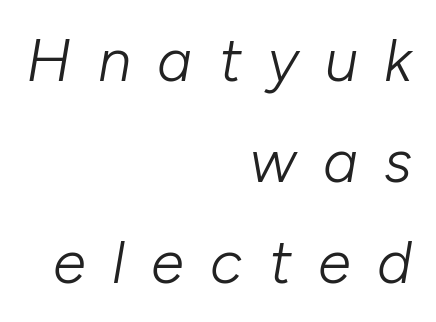
{"italic": "yes", "lean": "right", "slant_degrees": 10, "bold": "no", "weight": "light", "width": "normal", "stroke_contrast": "low", "x_height": "medium", "monospaced": "no", "underline": "no", "align": "right", "line_spacing": "normal", "line_spacing_ratio": 1.68, "letter_spacing": "wide", "letter_spacing_em": 0.44, "glyph_px": 60}
